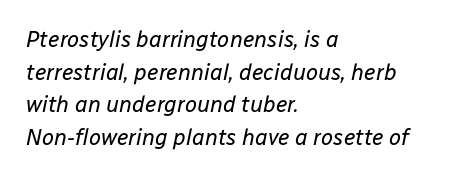
{"italic": "yes", "lean": "right", "slant_degrees": 12, "bold": "no", "underline": "no", "align": "left", "line_spacing": "normal", "line_spacing_ratio": 1.48, "letter_spacing": "normal", "letter_spacing_em": 0.0, "glyph_px": 22}
